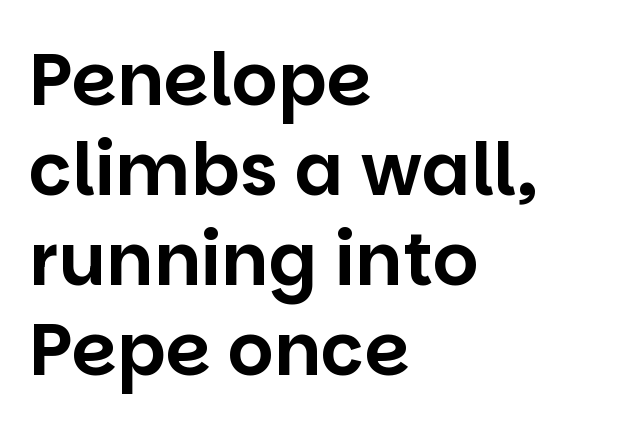
Q: Is the text italic (slanted)? A: No, it is upright.
Q: Is the typeface a serif or a sans-serif typeface? A: Sans-serif.
Q: Is the text underlined? A: No.
Q: How is the paragraph aligned? A: Left-aligned.
Q: Is the spacing between letters normal or unusually wide? A: Normal.
Q: Is the spacing between lines tight, normal or loose? A: Normal.
Q: Width (condensed, normal, or wide)? A: Normal.
Q: Stroke contrast? A: Low.
Q: x-height? A: Large.
Q: Monospaced? A: No.
